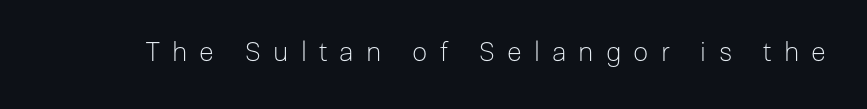
{"italic": "no", "bold": "no", "underline": "no", "letter_spacing": "wide", "letter_spacing_em": 0.45, "glyph_px": 27}
